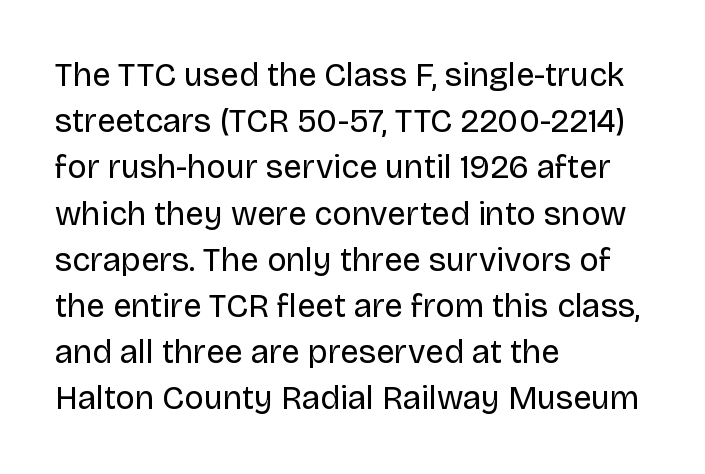
Q: Is the text bold? A: No.
Q: Is the text italic (slanted)? A: No, it is upright.
Q: Is the typeface a serif or a sans-serif typeface? A: Sans-serif.
Q: Is the text underlined? A: No.
Q: How is the paragraph aligned? A: Left-aligned.
Q: Is the spacing between letters normal or unusually wide? A: Normal.
Q: Is the spacing between lines tight, normal or loose? A: Normal.
Q: Width (condensed, normal, or wide)? A: Normal.
Q: Stroke contrast? A: Low.
Q: x-height? A: Large.
Q: Monospaced? A: No.
